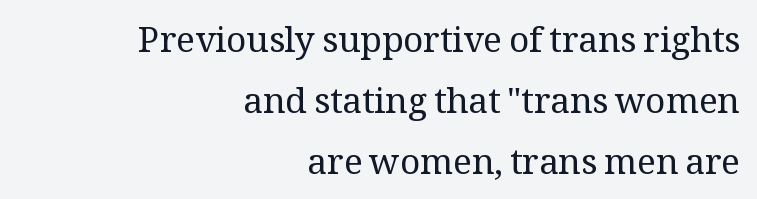
The image shows 35 px regular-weight serif type, upright; set right-aligned, line spacing 1.75x, normal letter spacing, not underlined; medium stroke contrast and a medium x-height.
